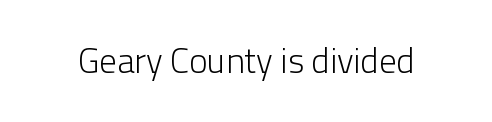
A typesetter would label this face a sans. A roman cut, with each character standing at attention. Type without underlining. Proportional: the letters do not fall into vertical columns. The characters are drawn with everyday or finer stroke widths.
